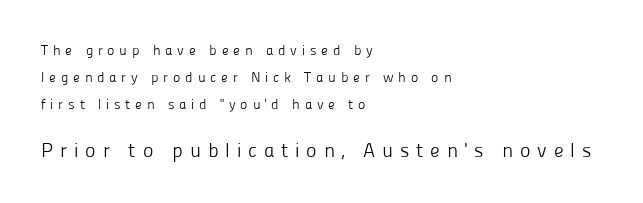
The baseline area is clear. Reading top to bottom, the characters get bigger at the block break. A great deal of white space separates one row of letters from the next. Do the letters lean? They stand straight. Letter spacing: wide. Unbolded letterforms with no extra heft.
